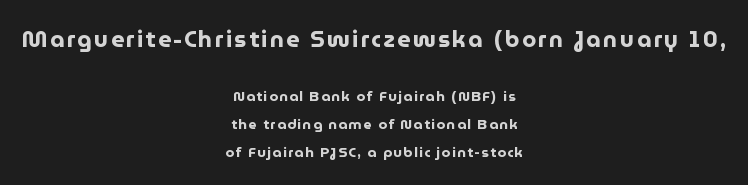
The designer dialed line spacing up above the default. Plenty of ink on the page — the face is bold. Neither beginnings nor endings align; midpoints do. No italicization has been applied; the sample stays upright.
